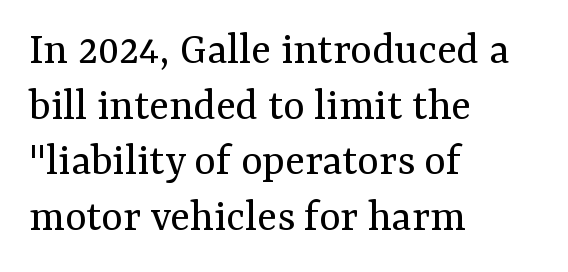
Q: Is the text bold? A: No.
Q: Is the text italic (slanted)? A: No, it is upright.
Q: Is the typeface a serif or a sans-serif typeface? A: Serif.
Q: Is the text underlined? A: No.
Q: How is the paragraph aligned? A: Left-aligned.
Q: Is the spacing between letters normal or unusually wide? A: Normal.
Q: Width (condensed, normal, or wide)? A: Normal.
Q: Stroke contrast? A: Medium.
Q: x-height? A: Medium.
Q: Monospaced? A: No.
